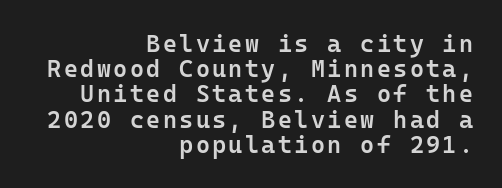
The image shows 24 px text type, upright; set right-aligned, tight line spacing (1.05x), not underlined.
